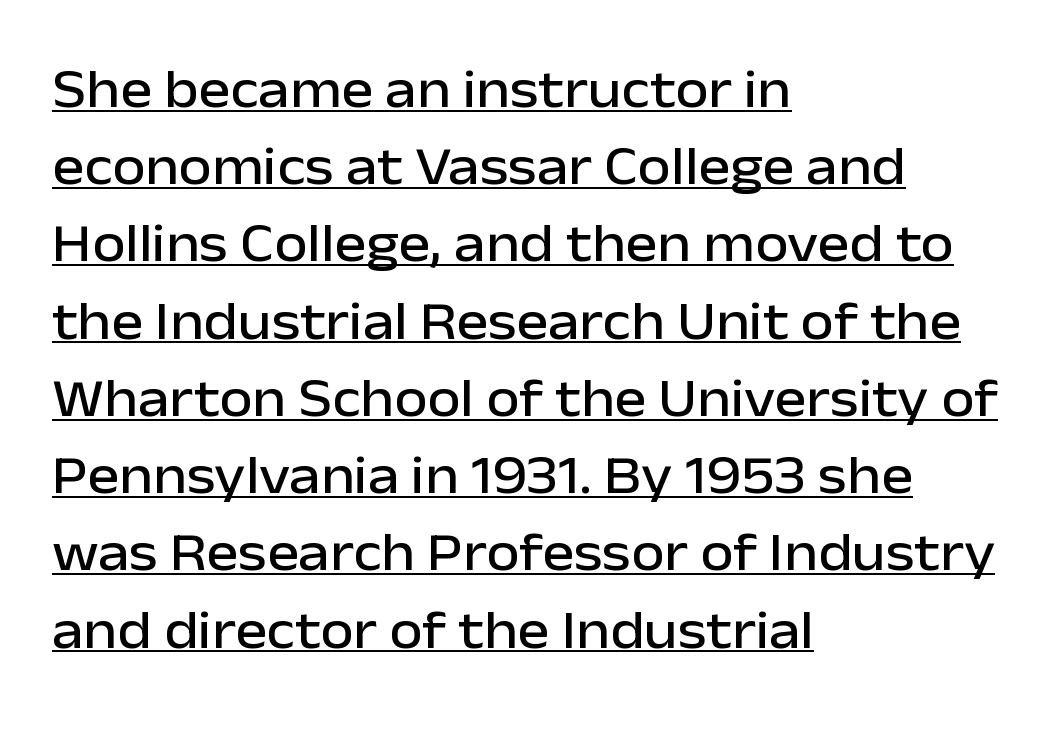
Q: Is the text italic (slanted)? A: No, it is upright.
Q: Is the typeface a serif or a sans-serif typeface? A: Sans-serif.
Q: Is the text underlined? A: Yes.
Q: How is the paragraph aligned? A: Left-aligned.
Q: Is the spacing between letters normal or unusually wide? A: Normal.
Q: Is the spacing between lines tight, normal or loose? A: Normal.
Q: Width (condensed, normal, or wide)? A: Normal.
Q: Stroke contrast? A: Low.
Q: x-height? A: Medium.
Q: Monospaced? A: No.
